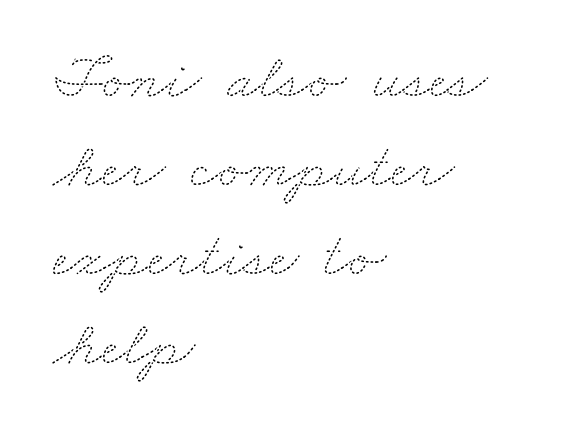
Q: Is the text bold? A: No.
Q: Is the text underlined? A: No.
Q: How is the paragraph aligned? A: Left-aligned.
Q: Is the spacing between letters normal or unusually wide? A: Normal.
Q: Is the spacing between lines tight, normal or loose? A: Normal.
Q: Width (condensed, normal, or wide)? A: Wide.
Q: Stroke contrast? A: Medium.
Q: x-height? A: Small.
Q: Monospaced? A: No.
